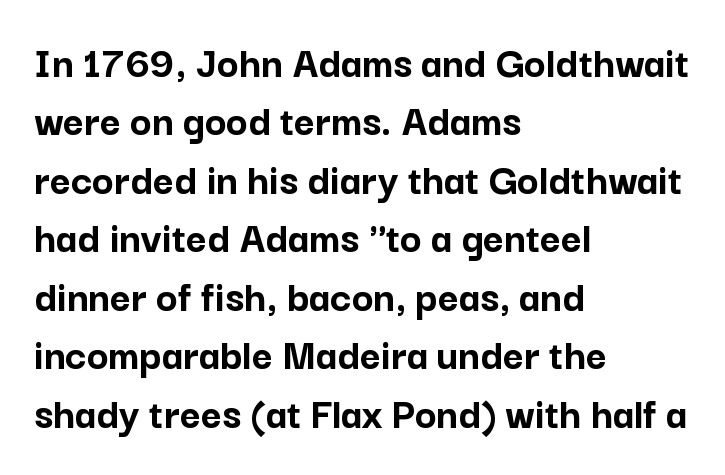
{"serif": "no", "italic": "no", "bold": "yes", "weight": "semibold", "width": "normal", "stroke_contrast": "low", "x_height": "medium", "monospaced": "no", "underline": "no", "align": "left", "line_spacing": "normal", "line_spacing_ratio": 1.3, "letter_spacing": "normal", "letter_spacing_em": 0.0, "glyph_px": 45}
